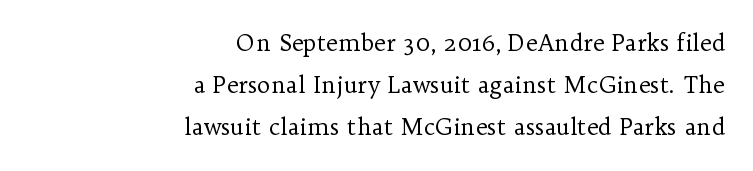
The image shows 23 px text type, upright; set right-aligned, line spacing 1.83x, normal letter spacing, not underlined.
